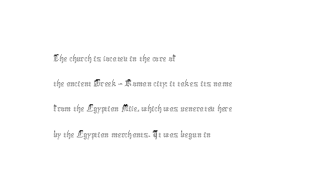
Q: Is the text bold? A: No.
Q: Is the text italic (slanted)? A: No, it is upright.
Q: Is the text underlined? A: No.
Q: How is the paragraph aligned? A: Left-aligned.
Q: Is the spacing between letters normal or unusually wide? A: Normal.
Q: Is the spacing between lines tight, normal or loose? A: Normal.
